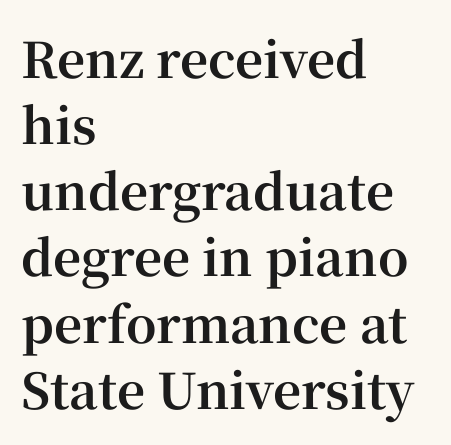
Yep, those are serifs on the letters. This is roman type, the default non-slanted kind. Visually the block forms a straight wall on the left and a jagged coastline on the right. Quick note: underline off. Proportional: the letters do not fall into vertical columns. Between one letter and the next there's only the usual sliver of space.
